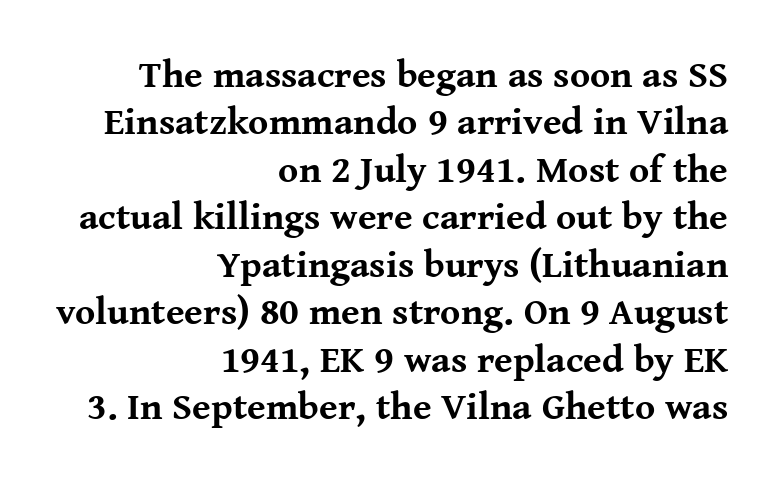
Q: Is the text bold? A: Yes.
Q: Is the text italic (slanted)? A: No, it is upright.
Q: Is the typeface a serif or a sans-serif typeface? A: Serif.
Q: Is the text underlined? A: No.
Q: How is the paragraph aligned? A: Right-aligned.
Q: Is the spacing between letters normal or unusually wide? A: Normal.
Q: Is the spacing between lines tight, normal or loose? A: Normal.
Q: Width (condensed, normal, or wide)? A: Normal.
Q: Stroke contrast? A: Medium.
Q: x-height? A: Medium.
Q: Monospaced? A: No.
